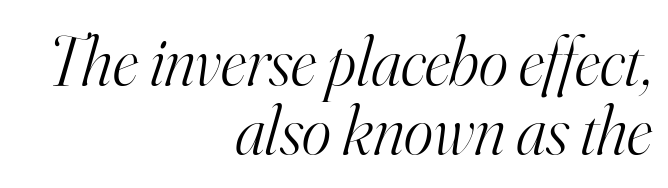
The image shows 70 px light serif type, italic (leaning right); set right-aligned, tight line spacing (0.98x), normal letter spacing, not underlined; high stroke contrast and a small x-height.
